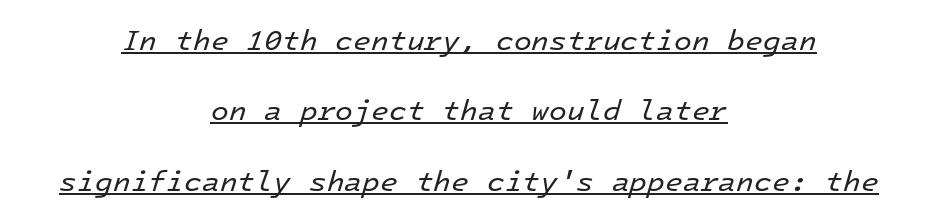
{"italic": "yes", "lean": "right", "slant_degrees": 16, "bold": "no", "weight": "regular", "width": "normal", "stroke_contrast": "low", "x_height": "medium", "monospaced": "yes", "underline": "yes", "align": "center", "line_spacing": "loose", "line_spacing_ratio": 2.43, "letter_spacing": "normal", "letter_spacing_em": 0.0, "glyph_px": 29}
